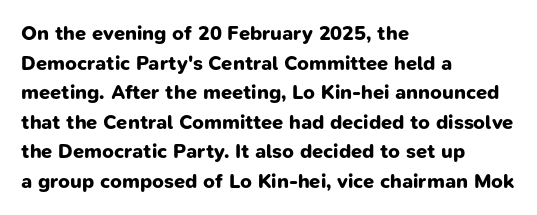
The image shows 20 px bold type; set left-aligned, normal line spacing (1.48x), normal letter spacing, not underlined.
